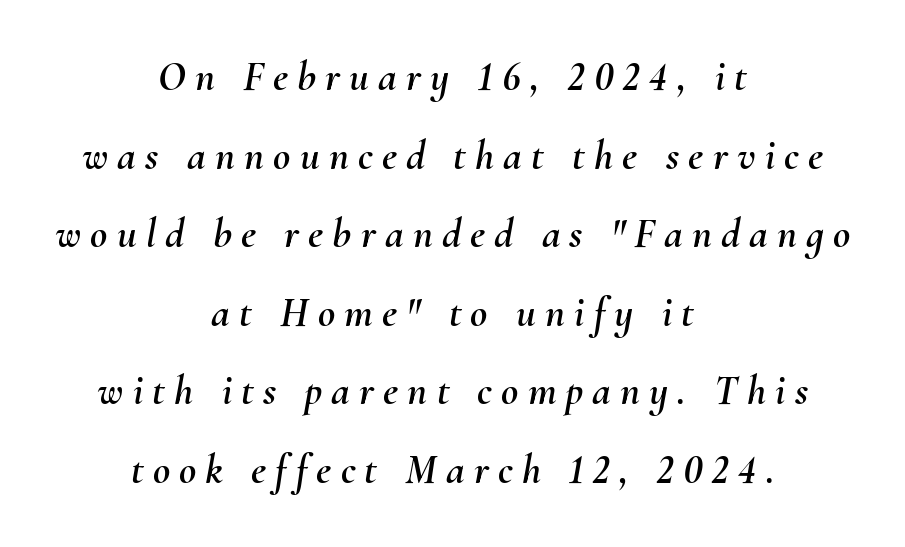
Q: Is the text italic (slanted)? A: Yes, it leans right by about 10 degrees.
Q: Is the text underlined? A: No.
Q: How is the paragraph aligned? A: Centered.
Q: Is the spacing between letters normal or unusually wide? A: Unusually wide.
Q: Width (condensed, normal, or wide)? A: Normal.
Q: Stroke contrast? A: Medium.
Q: x-height? A: Small.
Q: Monospaced? A: No.
